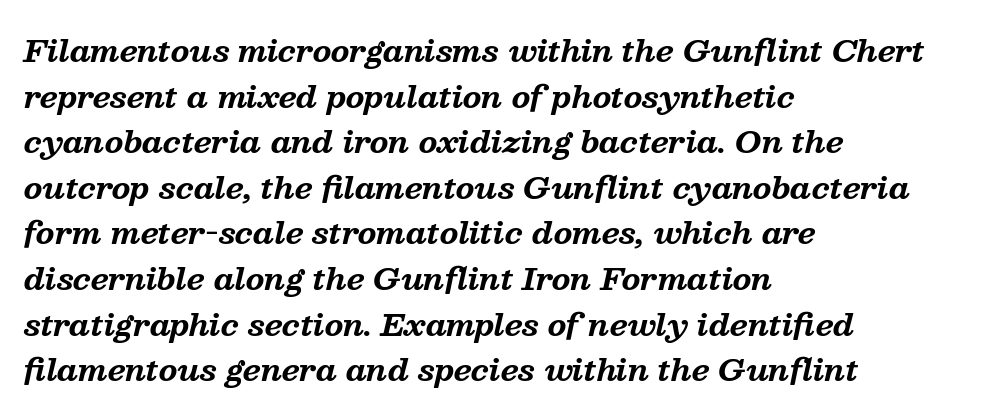
Every letter is thick-stroked: bold, no question. These lines stack with their left ends in a neat column. The rendering uses a moderate line-height, typical for paragraphs. Honestly, the letter spacing is just normal — you wouldn't notice it.
